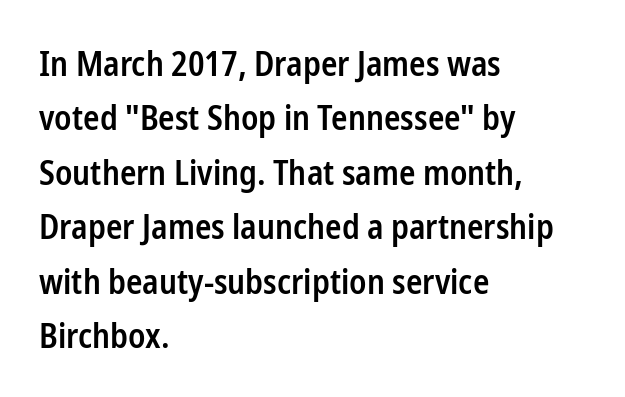
{"serif": "no", "italic": "no", "bold": "semi", "weight": "semibold", "width": "condensed", "stroke_contrast": "low", "x_height": "medium", "monospaced": "no", "underline": "no", "align": "left", "line_spacing": "normal", "line_spacing_ratio": 1.6, "letter_spacing": "normal", "letter_spacing_em": 0.0, "glyph_px": 34}
